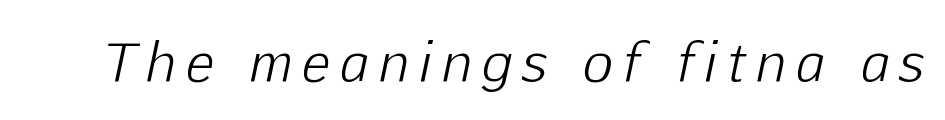
The image shows 52 px light type, italic (leaning right); set unusually wide letter spacing (+0.21 em), not underlined; low stroke contrast and a medium x-height.
